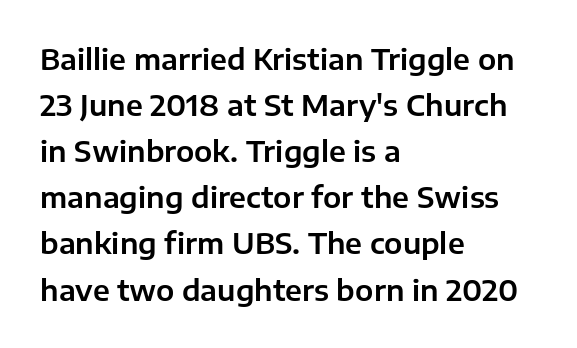
{"serif": "no", "italic": "no", "width": "normal", "stroke_contrast": "low", "x_height": "medium", "monospaced": "no", "underline": "no", "align": "left", "line_spacing": "normal", "line_spacing_ratio": 1.59, "letter_spacing": "normal", "letter_spacing_em": 0.0, "glyph_px": 29}
